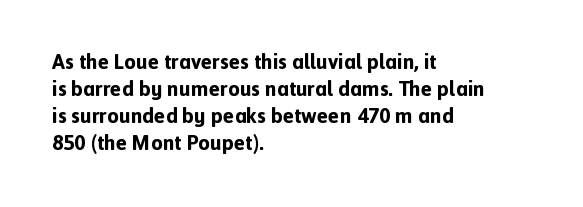
{"italic": "no", "bold": "yes", "underline": "no", "align": "left", "line_spacing": "normal", "line_spacing_ratio": 1.28, "letter_spacing": "normal", "letter_spacing_em": 0.0, "glyph_px": 21}
